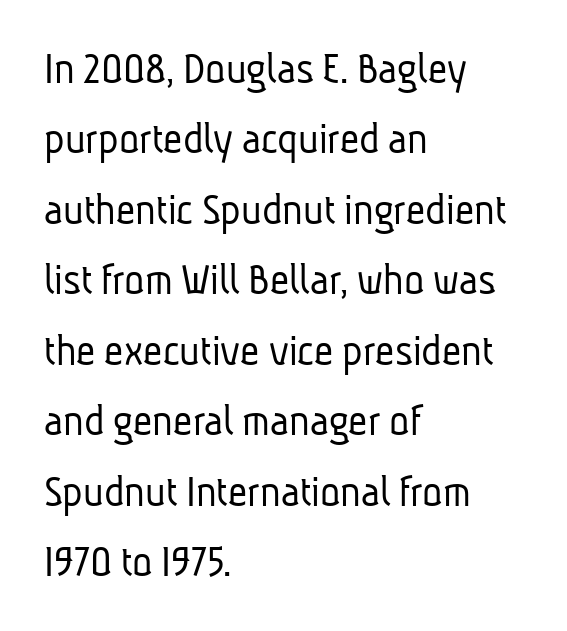
Q: Is the text bold? A: No.
Q: Is the typeface a serif or a sans-serif typeface? A: Sans-serif.
Q: Is the text underlined? A: No.
Q: How is the paragraph aligned? A: Left-aligned.
Q: Is the spacing between letters normal or unusually wide? A: Normal.
Q: Is the spacing between lines tight, normal or loose? A: Normal.
Q: Width (condensed, normal, or wide)? A: Condensed.
Q: Stroke contrast? A: Low.
Q: x-height? A: Medium.
Q: Monospaced? A: No.
